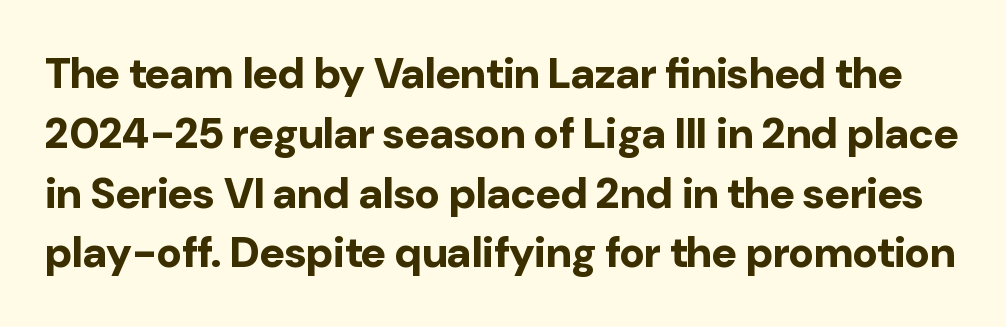
Does the leading feel generous? No, just average. The lettering holds an erect, upright posture throughout. Each word holds together tightly as a unit, with standard inter-letter gaps. Character widths vary here, with narrow letters taking less room than wide ones.
